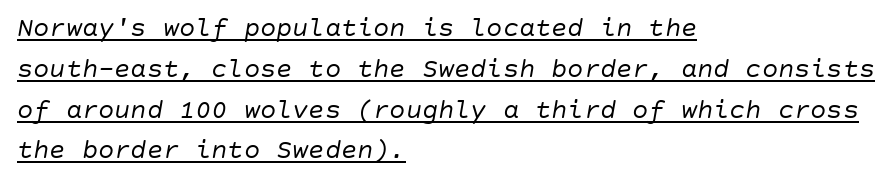
Honestly, the row spacing looks completely unremarkable. Decoration check: the copy is underlined. Style check: oblique. Does extra space separate the letters? No, they use regular spacing.
